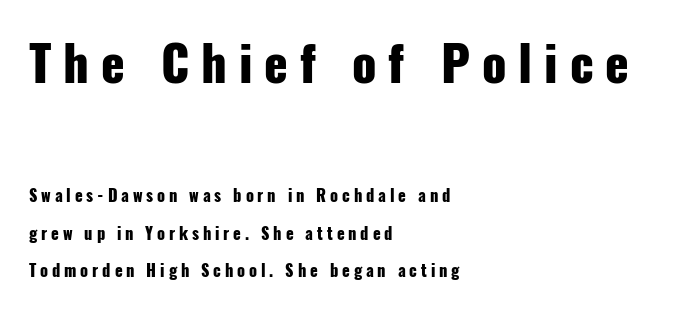
Beneath every word, the page is bare. Think of a printed novel: that variable character pitch is what you see here. A roman cut, with each character standing at attention. Strong, thick strokes mark this as bold type. Where is the straight margin? On the left. A typesetter would call this heavily tracked-out type.
